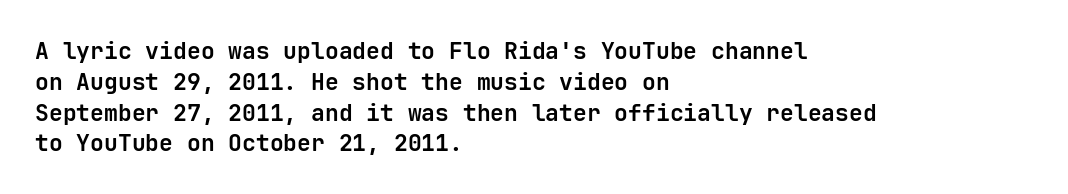
Q: Is the text bold? A: Yes.
Q: Is the text italic (slanted)? A: No, it is upright.
Q: Is the text underlined? A: No.
Q: How is the paragraph aligned? A: Left-aligned.
Q: Is the spacing between letters normal or unusually wide? A: Normal.
Q: Is the spacing between lines tight, normal or loose? A: Normal.
